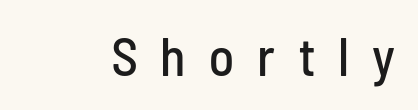
The lettering holds an erect, upright posture throughout. Between one letter and the next there's a generous, obvious gap. Think of a printed novel: that variable character pitch is what you see here. Nope, no serifs anywhere on these letters. Each row of text sits above clean, open space.
